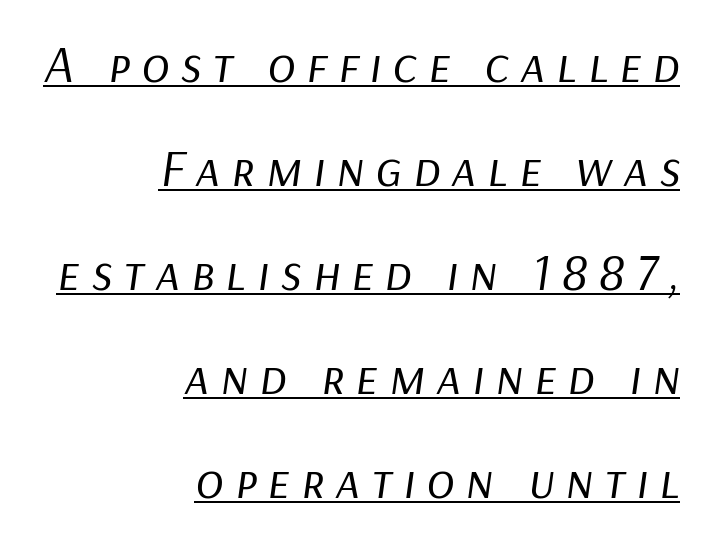
Layout note: lines flush right. The passage shown stacks its lines with a broad gap. The letters are spread apart with noticeably loose tracking. Somebody hit Ctrl+U on this one — the words are underlined. Looks like regular typesetting: each glyph gets only the width it needs.
